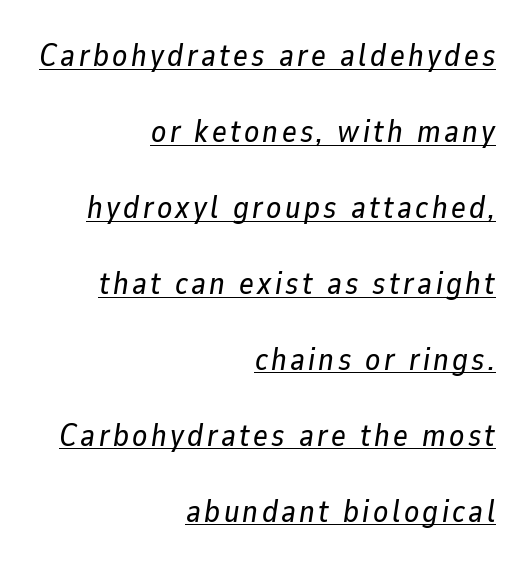
{"italic": "yes", "lean": "right", "slant_degrees": 9, "width": "normal", "stroke_contrast": "low", "x_height": "medium", "monospaced": "no", "underline": "yes", "align": "right", "line_spacing": "loose", "line_spacing_ratio": 2.45, "glyph_px": 31}
